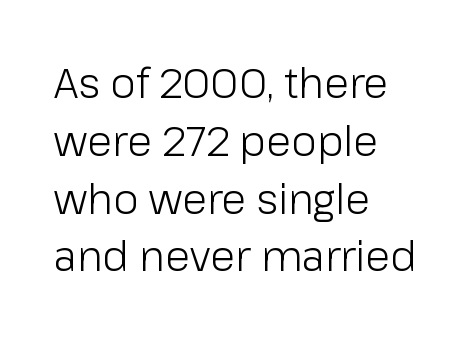
Q: Is the text bold? A: No.
Q: Is the text italic (slanted)? A: No, it is upright.
Q: Is the typeface a serif or a sans-serif typeface? A: Sans-serif.
Q: Is the text underlined? A: No.
Q: How is the paragraph aligned? A: Left-aligned.
Q: Is the spacing between letters normal or unusually wide? A: Normal.
Q: Is the spacing between lines tight, normal or loose? A: Normal.
Q: Width (condensed, normal, or wide)? A: Normal.
Q: Stroke contrast? A: Low.
Q: x-height? A: Medium.
Q: Monospaced? A: No.
